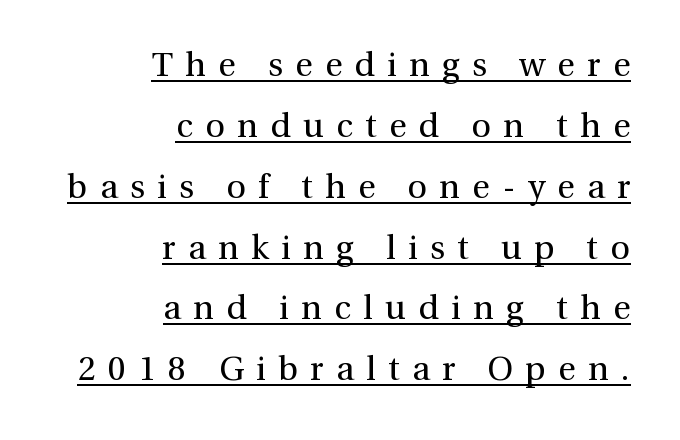
Q: Is the text bold? A: No.
Q: Is the text italic (slanted)? A: No, it is upright.
Q: Is the typeface a serif or a sans-serif typeface? A: Serif.
Q: Is the text underlined? A: Yes.
Q: How is the paragraph aligned? A: Right-aligned.
Q: Is the spacing between letters normal or unusually wide? A: Unusually wide.
Q: Width (condensed, normal, or wide)? A: Normal.
Q: Stroke contrast? A: Medium.
Q: x-height? A: Medium.
Q: Monospaced? A: No.
